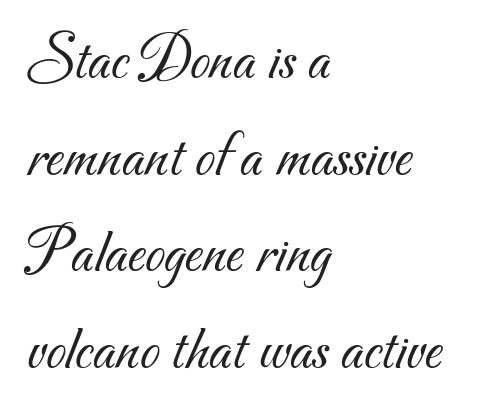
{"serif": "no", "bold": "no", "weight": "light", "width": "normal", "stroke_contrast": "medium", "x_height": "small", "monospaced": "no", "underline": "no", "align": "left", "line_spacing": "normal", "line_spacing_ratio": 1.51, "letter_spacing": "normal", "letter_spacing_em": 0.0, "glyph_px": 64}
